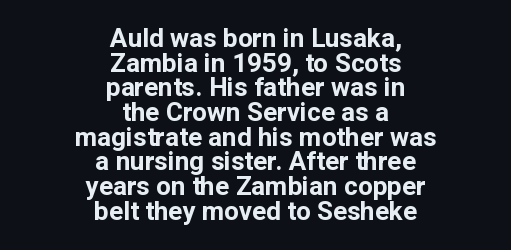
The image shows 26 px bold type, upright; set centered, tight line spacing (0.95x), normal letter spacing, not underlined.
